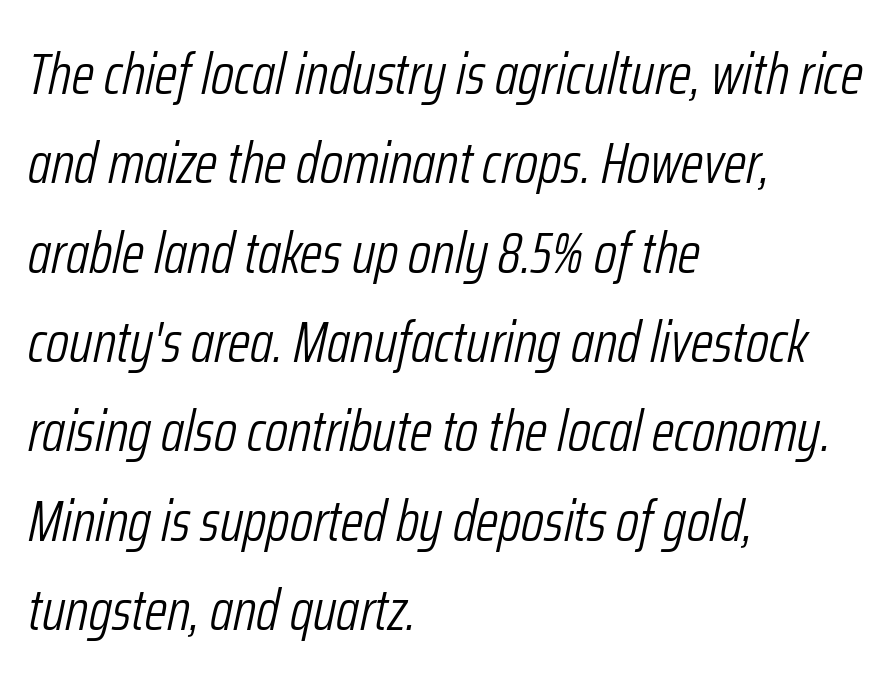
{"italic": "yes", "lean": "right", "slant_degrees": 12, "bold": "no", "weight": "light", "width": "condensed", "stroke_contrast": "low", "x_height": "medium", "monospaced": "no", "underline": "no", "align": "left", "line_spacing": "normal", "line_spacing_ratio": 1.54, "letter_spacing": "normal", "letter_spacing_em": 0.0, "glyph_px": 58}
